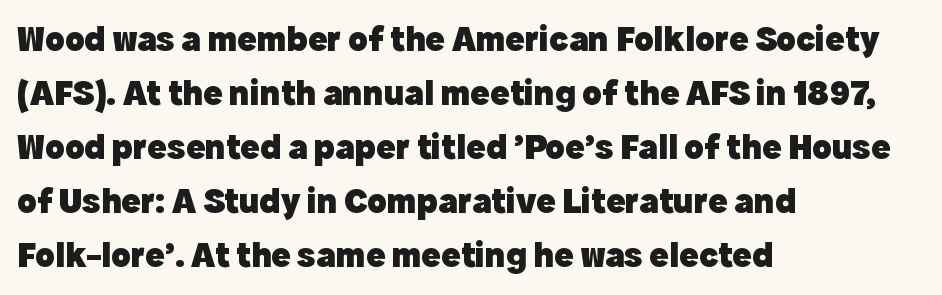
Q: Is the text bold? A: Yes.
Q: Is the text italic (slanted)? A: No, it is upright.
Q: Is the typeface a serif or a sans-serif typeface? A: Sans-serif.
Q: Is the text underlined? A: No.
Q: How is the paragraph aligned? A: Left-aligned.
Q: Is the spacing between letters normal or unusually wide? A: Normal.
Q: Is the spacing between lines tight, normal or loose? A: Normal.
Q: Width (condensed, normal, or wide)? A: Normal.
Q: x-height? A: Medium.
Q: Monospaced? A: No.
